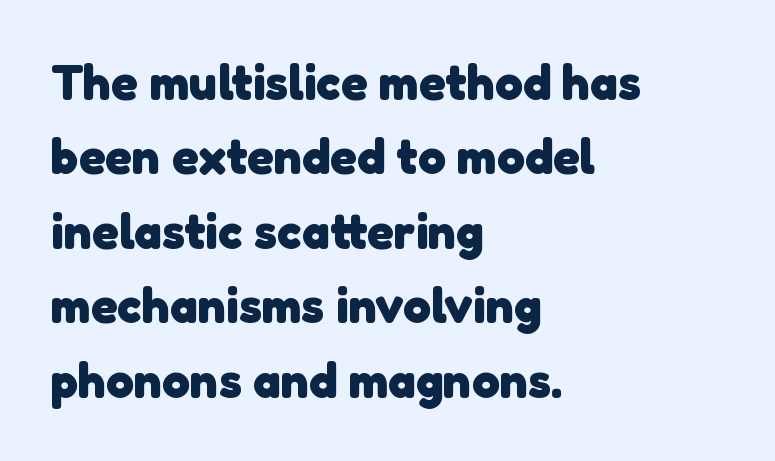
{"serif": "no", "bold": "yes", "weight": "heavy", "width": "normal", "stroke_contrast": "low", "x_height": "medium", "monospaced": "no", "underline": "no", "align": "left", "line_spacing": "normal", "line_spacing_ratio": 1.49, "letter_spacing": "normal", "letter_spacing_em": 0.0, "glyph_px": 50}
